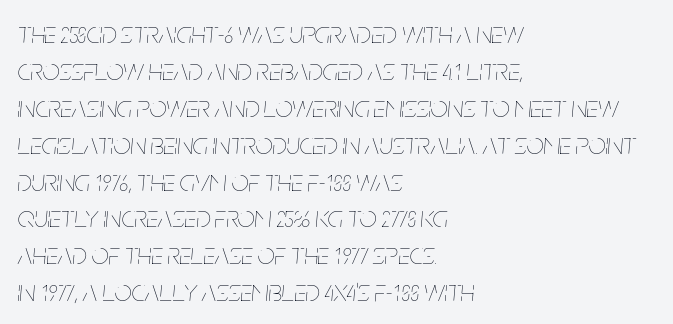
Varying glyph widths throughout — classic text-font behaviour. The lines are quadded left. Every character sits at an angle, as italics do. The type is set solid horizontally, with unmodified tracking. Stem width sits at or under what a default text font uses. Quick note: underline off.
